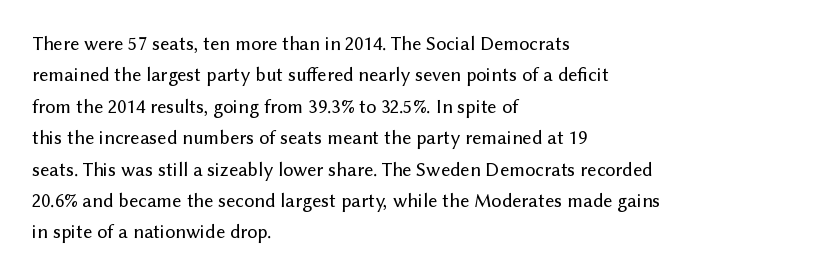
Compared with a centered layout, this one pins lines to the left instead. The space beneath each line is pristine and unruled. The passage shown stacks its lines at a standard gap. Do the letters lean? They stand straight. Spacing between characters is what you'd get straight out of the box.
